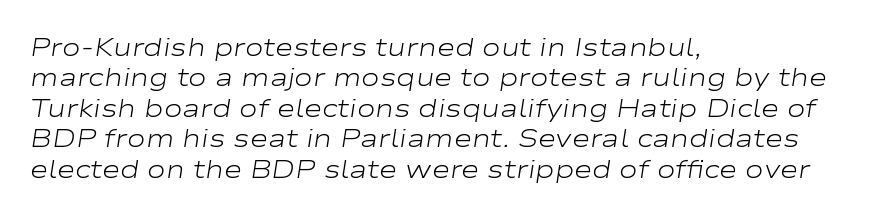
Q: Is the text bold? A: No.
Q: Is the text italic (slanted)? A: Yes, it leans right by about 9 degrees.
Q: Is the text underlined? A: No.
Q: How is the paragraph aligned? A: Left-aligned.
Q: Is the spacing between letters normal or unusually wide? A: Normal.
